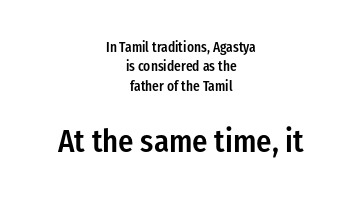
Q: Is the text bold? A: Semi-bold.
Q: Is the text italic (slanted)? A: No, it is upright.
Q: Is the typeface a serif or a sans-serif typeface? A: Sans-serif.
Q: Is the text underlined? A: No.
Q: How is the paragraph aligned? A: Centered.
Q: Is the spacing between letters normal or unusually wide? A: Normal.
Q: Is the spacing between lines tight, normal or loose? A: Normal.
Q: Which block of text is set in a larger size, the first (top) or the second (bottom)? A: The second (bottom) one.
Q: Width (condensed, normal, or wide)? A: Condensed.
Q: Stroke contrast? A: Low.
Q: x-height? A: Medium.
Q: Monospaced? A: No.
